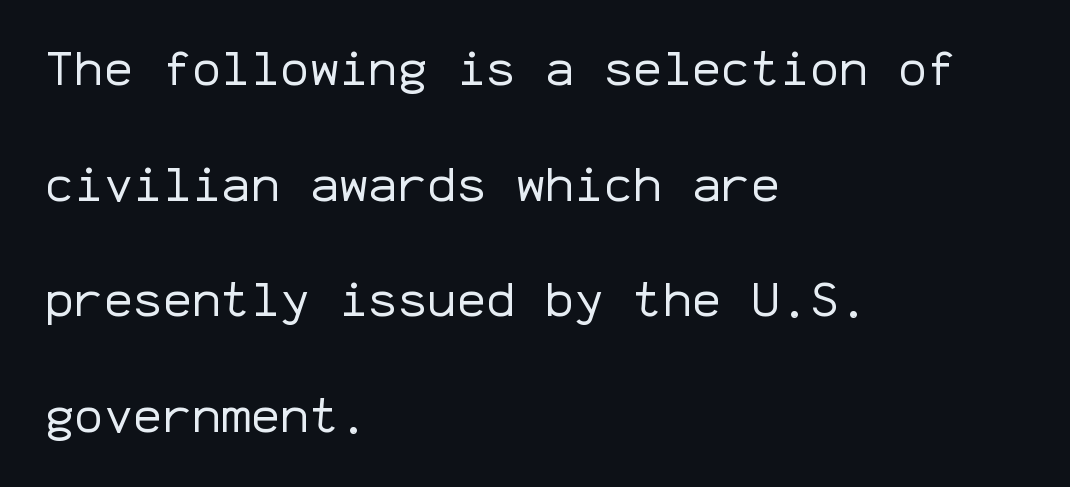
The image shows 49 px regular-weight sans-serif type, upright, monospaced; set left-aligned, loose line spacing (2.36x), normal letter spacing, not underlined; low stroke contrast and a medium x-height.
